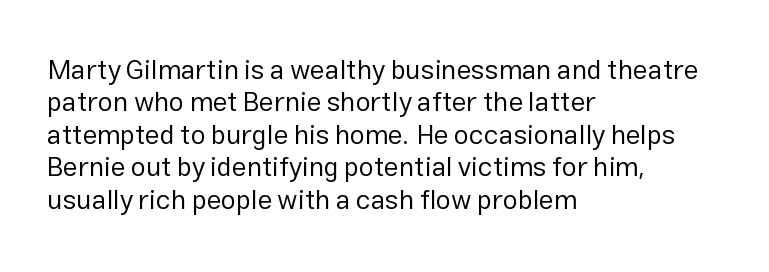
Q: Is the text bold? A: No.
Q: Is the text italic (slanted)? A: No, it is upright.
Q: Is the text underlined? A: No.
Q: How is the paragraph aligned? A: Left-aligned.
Q: Is the spacing between letters normal or unusually wide? A: Normal.
